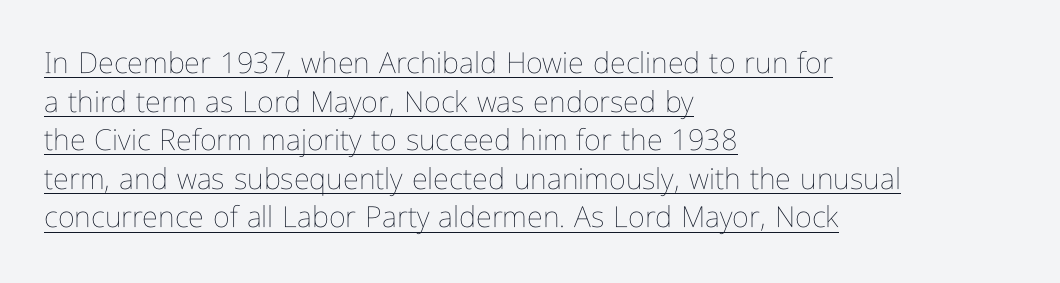
Q: Is the text bold? A: No.
Q: Is the text italic (slanted)? A: No, it is upright.
Q: Is the text underlined? A: Yes.
Q: How is the paragraph aligned? A: Left-aligned.
Q: Is the spacing between letters normal or unusually wide? A: Normal.
Q: Is the spacing between lines tight, normal or loose? A: Normal.
Q: Width (condensed, normal, or wide)? A: Condensed.
Q: Stroke contrast? A: Low.
Q: x-height? A: Medium.
Q: Monospaced? A: No.
